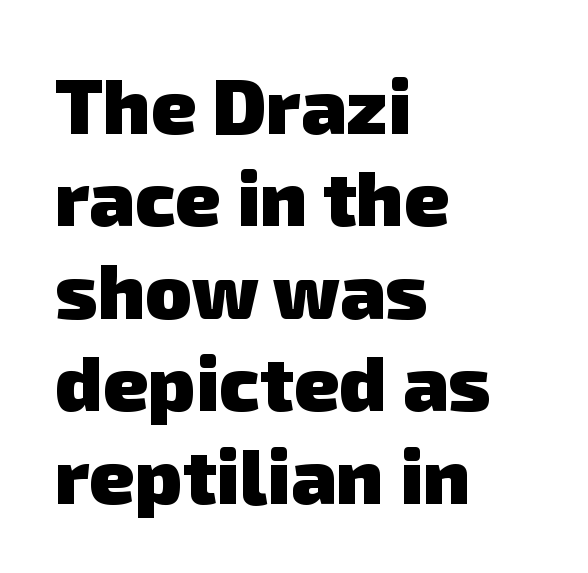
The image shows 77 px heavy sans-serif type; set left-aligned, line spacing 1.2x, normal letter spacing, not underlined; low stroke contrast and a medium x-height.
